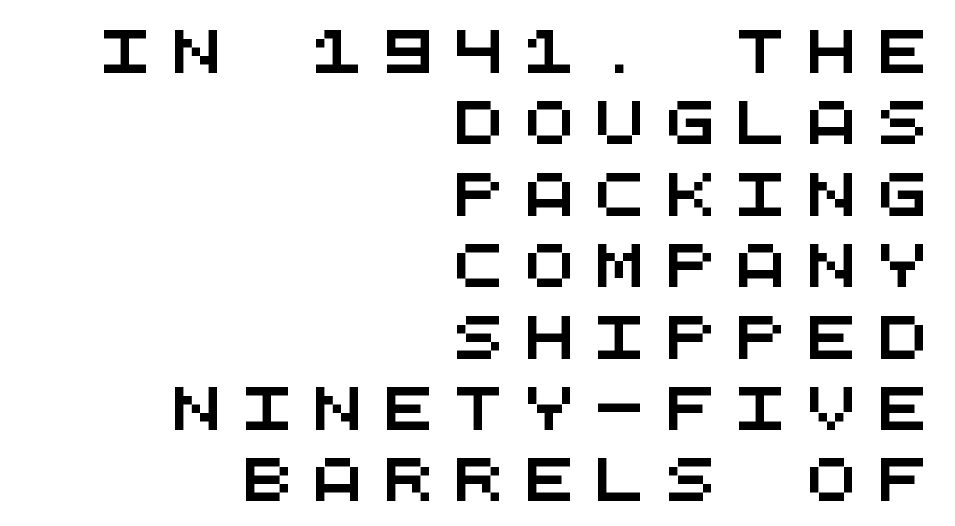
{"serif": "no", "width": "wide", "stroke_contrast": "medium", "x_height": "large", "monospaced": "yes", "underline": "no", "align": "right", "line_spacing": "normal", "line_spacing_ratio": 1.7, "letter_spacing": "wide", "letter_spacing_em": 0.48, "glyph_px": 42}
